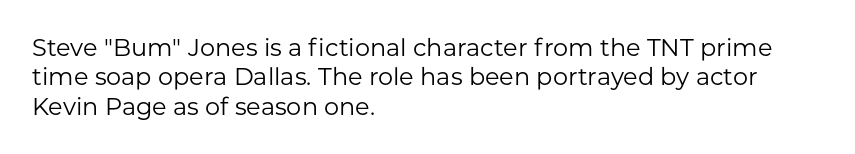
The image shows 24 px text type, upright; set left-aligned, line spacing 1.22x, normal letter spacing, not underlined.
